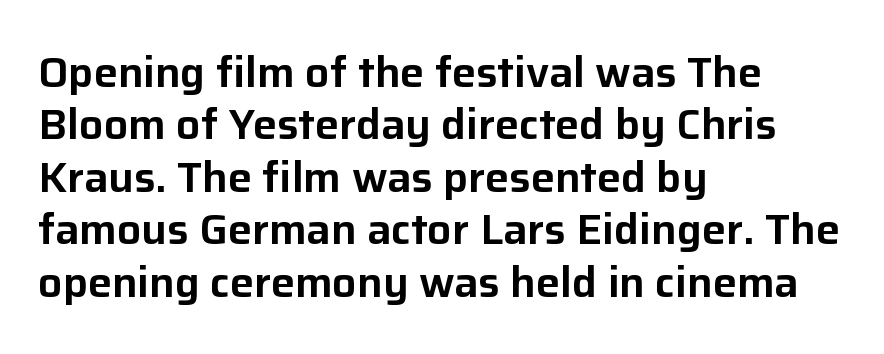
The letters advance in unequal steps, a hallmark of proportional type. Ascenders rise straight up at ninety degrees. Font category for this specimen: sans-serif. The lines in this sample share a left origin and differ only in where they stop. Underlining? Definitely not there. What stands out about the letter spacing? Nothing — it is the standard amount.
